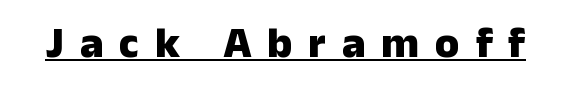
{"serif": "no", "italic": "no", "bold": "yes", "weight": "heavy", "width": "normal", "stroke_contrast": "low", "x_height": "medium", "monospaced": "no", "underline": "yes", "letter_spacing": "wide", "letter_spacing_em": 0.36, "glyph_px": 44}
